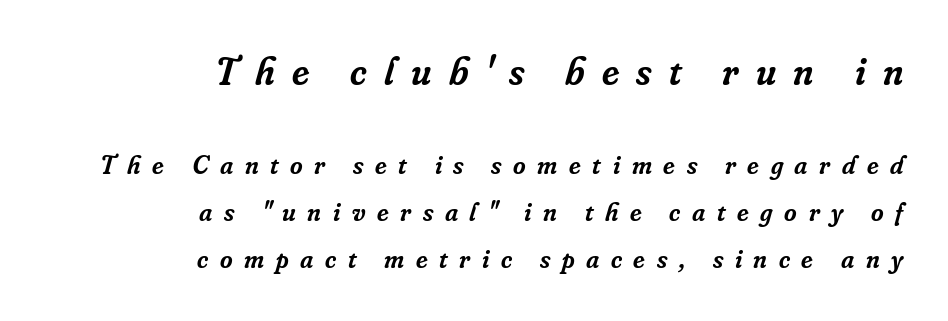
The rendering uses a semibold face; strokes are thickened but not to full bold. Would a proofreader flag this as italicized? Yes. Examine the stroke ends and you'll spot serifs. Underline: absent. Each letter keeps its own natural width here, so spacing adapts to shape.
